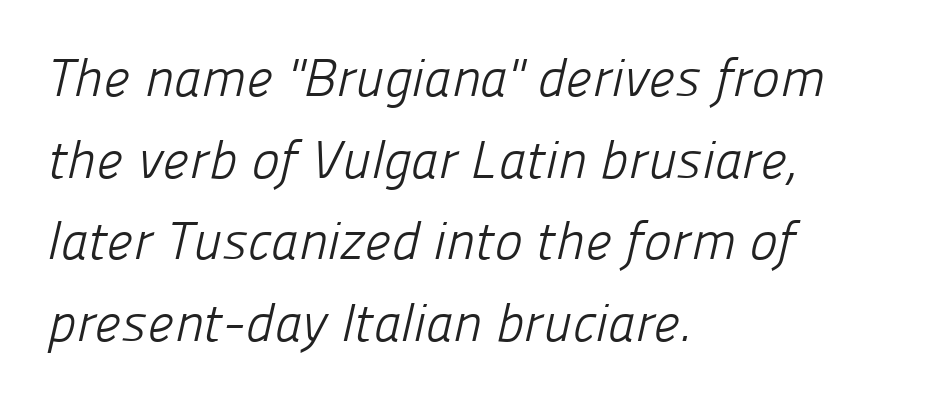
Tracking here is standard; glyphs follow each other at the usual distance. Unmarked baselines from the first word to the last. Observe the absence of serifs on each vertical stroke in this sample. The rendering uses natural spacing where letterforms have individual widths. Students, observe: this is what conventionally led text looks like. The passage is arranged the way most books set body copy — flush left.
